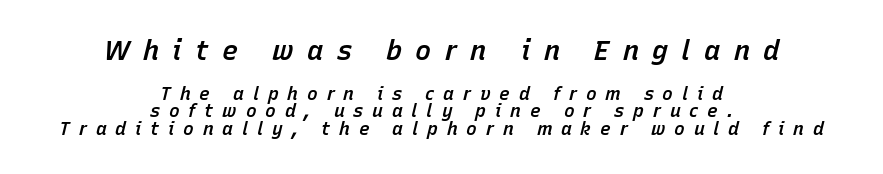
The image shows 27 px text type, italic (leaning right); set centered, tight line spacing (0.97x), unusually wide letter spacing (+0.49 em), not underlined; the first (top) block is 1.5x larger.
